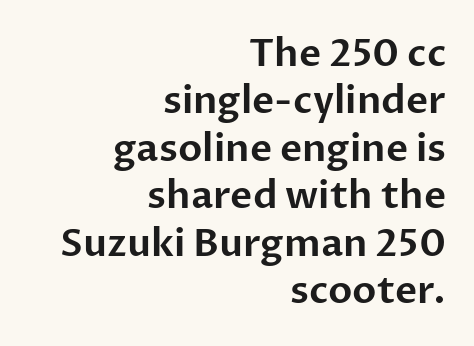
{"serif": "no", "italic": "no", "width": "normal", "stroke_contrast": "low", "x_height": "medium", "monospaced": "no", "underline": "no", "align": "right", "line_spacing": "normal", "line_spacing_ratio": 1.25, "letter_spacing": "normal", "letter_spacing_em": 0.0, "glyph_px": 38}
